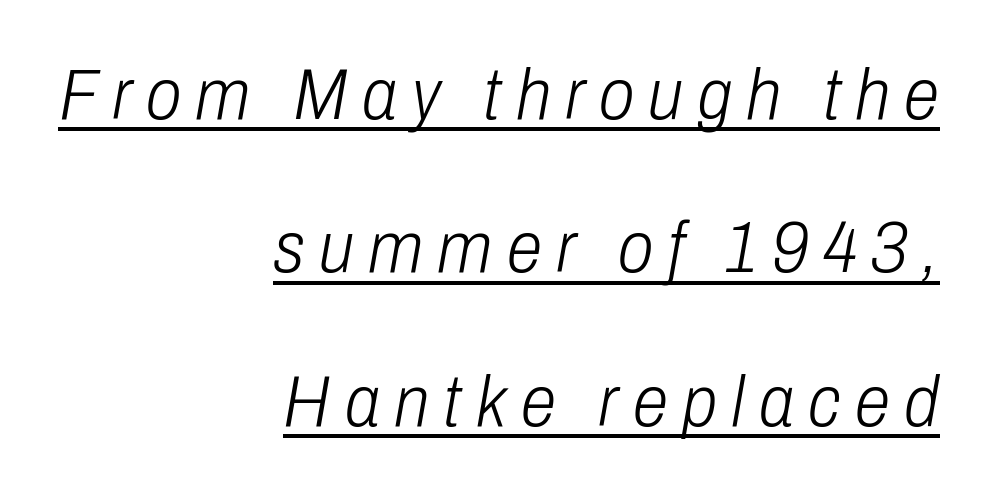
Between one letter and the next there's a generous, obvious gap. Somebody hit Ctrl+U on this one — the words are underlined. The typesetter chose a ragged-left arrangement here. The typeface has the unassuming heft of standard copy or less. Horizontal bands of white between lines are thick stripes. Is this a fixed-width face? No — the glyphs have proportional, varying widths.
